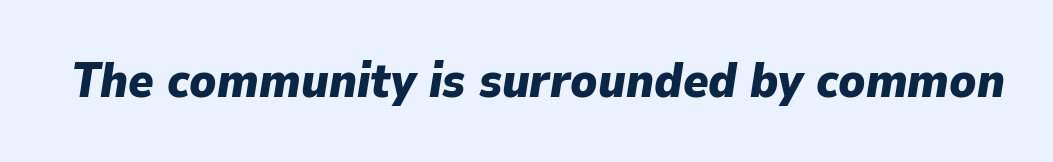
The passage shown is typed in a proportional face where columns would drift. Between one letter and the next there's only the usual sliver of space. The passage shown is emphatically bold. An italicized treatment has been applied to the whole sample. Descenders are the only things crossing below the line.
